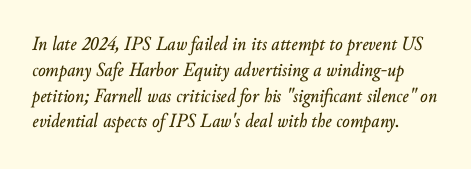
The image shows 20 px text type, italic (leaning right); set normal line spacing (1.29x), normal letter spacing, not underlined.
